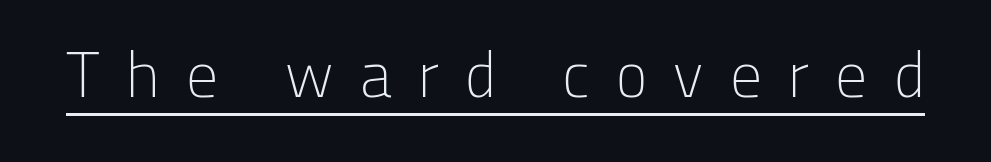
{"serif": "no", "italic": "no", "bold": "no", "weight": "light", "width": "normal", "stroke_contrast": "low", "x_height": "medium", "monospaced": "no", "underline": "yes", "letter_spacing": "wide", "letter_spacing_em": 0.41, "glyph_px": 64}
